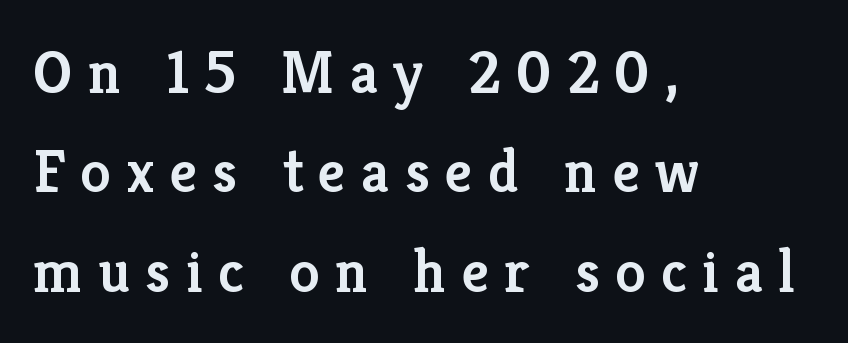
{"serif": "yes", "italic": "no", "bold": "semi", "weight": "semibold", "width": "normal", "stroke_contrast": "low", "x_height": "medium", "monospaced": "no", "underline": "no", "align": "left", "line_spacing": "normal", "line_spacing_ratio": 1.63, "letter_spacing": "wide", "letter_spacing_em": 0.25, "glyph_px": 61}
